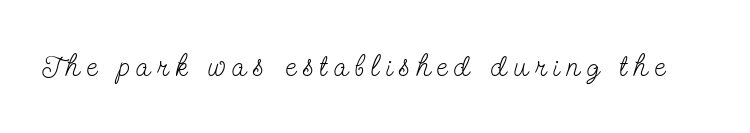
The zone under the glyphs is completely vacant. The weight would be labelled regular, book, light, or lighter still. Looks like regular typesetting: each glyph gets only the width it needs.
